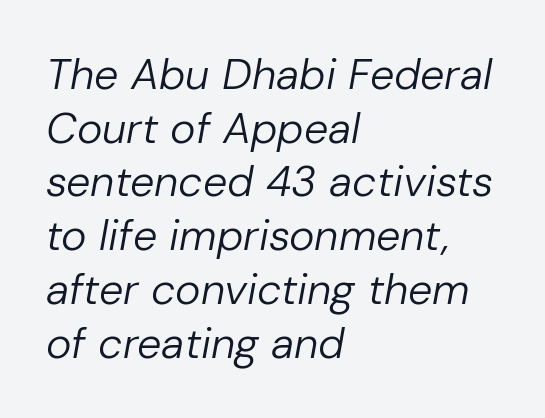
Weight: regular or lighter. Reading down the column, the eye jumps a familiar distance to each next line. The passage shown leans; its letterforms are oblique. How are the letters spaced? Ordinarily, with no added tracking. Looks like regular typesetting: each glyph gets only the width it needs.
